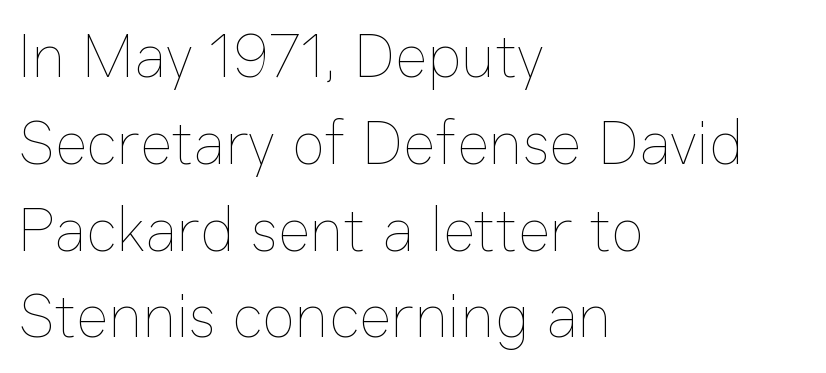
The image shows 62 px thin type, upright; set left-aligned, normal line spacing (1.4x), normal letter spacing, not underlined; low stroke contrast and a medium x-height.
